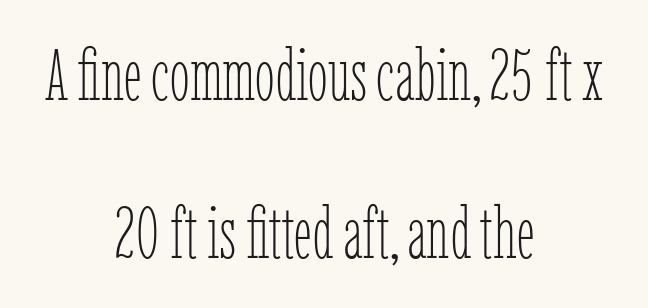
Q: Is the text bold? A: No.
Q: Is the text italic (slanted)? A: No, it is upright.
Q: Is the text underlined? A: No.
Q: How is the paragraph aligned? A: Centered.
Q: Is the spacing between letters normal or unusually wide? A: Normal.
Q: Is the spacing between lines tight, normal or loose? A: Loose.
Q: Width (condensed, normal, or wide)? A: Condensed.
Q: Stroke contrast? A: Low.
Q: x-height? A: Medium.
Q: Monospaced? A: No.
